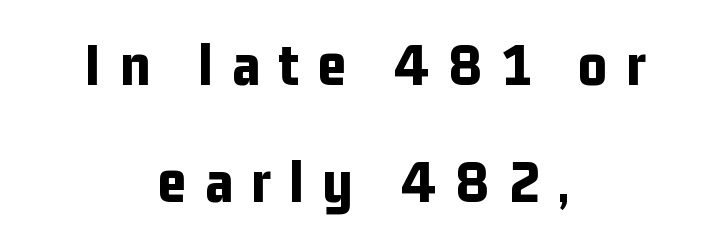
Q: Is the text bold? A: Yes.
Q: Is the text italic (slanted)? A: No, it is upright.
Q: Is the typeface a serif or a sans-serif typeface? A: Sans-serif.
Q: Is the text underlined? A: No.
Q: How is the paragraph aligned? A: Centered.
Q: Is the spacing between letters normal or unusually wide? A: Unusually wide.
Q: Width (condensed, normal, or wide)? A: Condensed.
Q: Stroke contrast? A: Low.
Q: x-height? A: Medium.
Q: Monospaced? A: No.
